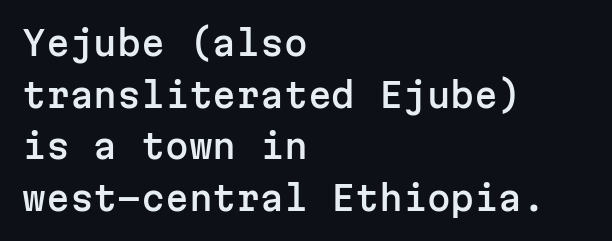
Q: Is the text italic (slanted)? A: No, it is upright.
Q: Is the typeface a serif or a sans-serif typeface? A: Sans-serif.
Q: Is the text underlined? A: No.
Q: How is the paragraph aligned? A: Left-aligned.
Q: Is the spacing between letters normal or unusually wide? A: Normal.
Q: Is the spacing between lines tight, normal or loose? A: Normal.
Q: Width (condensed, normal, or wide)? A: Normal.
Q: Stroke contrast? A: Low.
Q: x-height? A: Medium.
Q: Monospaced? A: Yes.
